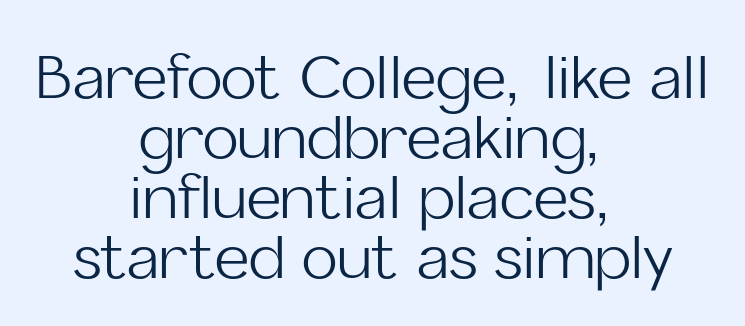
Q: Is the text bold? A: No.
Q: Is the text italic (slanted)? A: No, it is upright.
Q: Is the typeface a serif or a sans-serif typeface? A: Sans-serif.
Q: Is the text underlined? A: No.
Q: How is the paragraph aligned? A: Centered.
Q: Is the spacing between letters normal or unusually wide? A: Normal.
Q: Is the spacing between lines tight, normal or loose? A: Tight.
Q: Width (condensed, normal, or wide)? A: Normal.
Q: Stroke contrast? A: Low.
Q: x-height? A: Medium.
Q: Monospaced? A: No.
